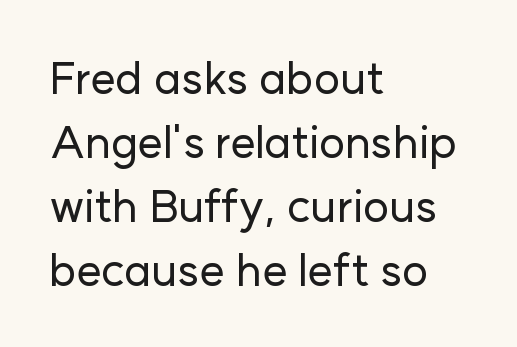
Upright lettering throughout. Character widths vary here, with narrow letters taking less room than wide ones. The lines sit at an ordinary, default distance from one another. Decoration check: the copy has no underline. The text was rendered using a sans face with plain stroke endings.
